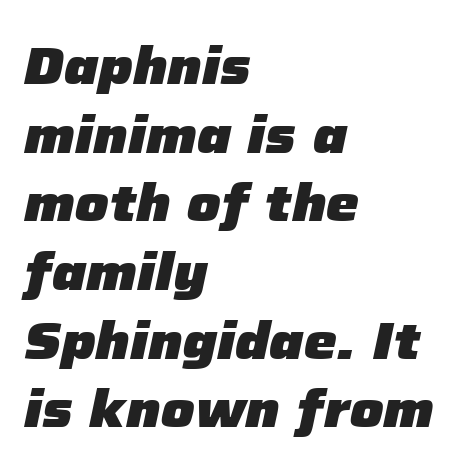
In CSS terms this would be text-align: left. Here the designer chose a conventional face with non-uniform glyph widths. The specimen reads as italic at a glance. Leading matches the norm, producing a regular column. Heavy, bold letterforms.
